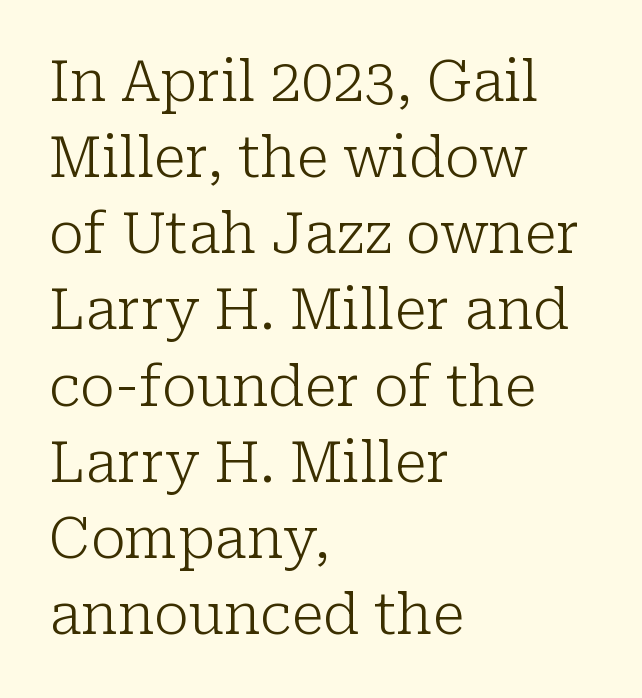
{"serif": "yes", "italic": "no", "bold": "no", "weight": "light", "width": "normal", "stroke_contrast": "low", "x_height": "medium", "monospaced": "no", "underline": "no", "align": "left", "line_spacing": "normal", "line_spacing_ratio": 1.36, "letter_spacing": "normal", "letter_spacing_em": 0.0, "glyph_px": 56}
